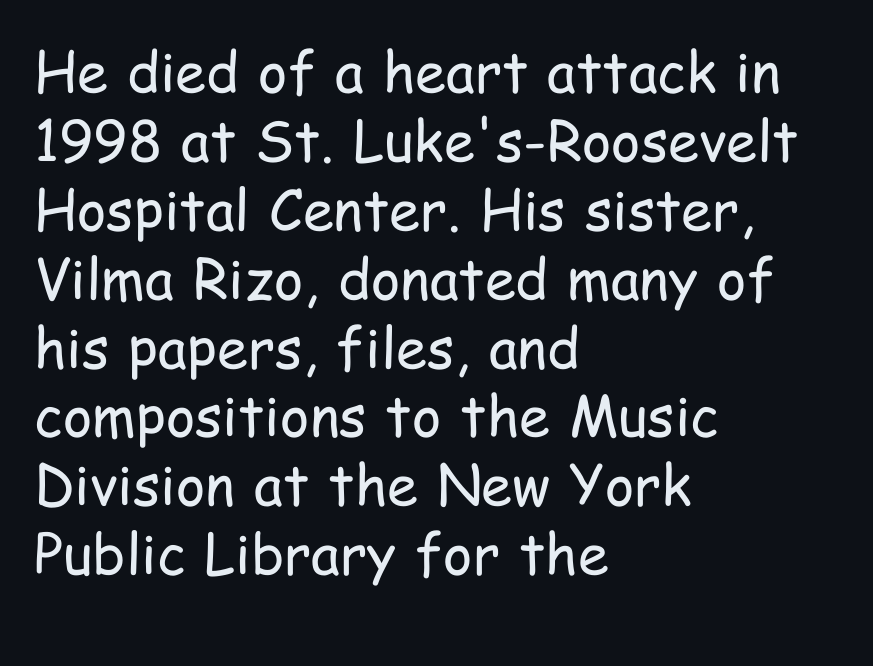
Q: Is the text bold? A: No.
Q: Is the text italic (slanted)? A: No, it is upright.
Q: Is the typeface a serif or a sans-serif typeface? A: Sans-serif.
Q: Is the text underlined? A: No.
Q: How is the paragraph aligned? A: Left-aligned.
Q: Is the spacing between letters normal or unusually wide? A: Normal.
Q: Width (condensed, normal, or wide)? A: Condensed.
Q: Stroke contrast? A: Low.
Q: x-height? A: Medium.
Q: Monospaced? A: No.
